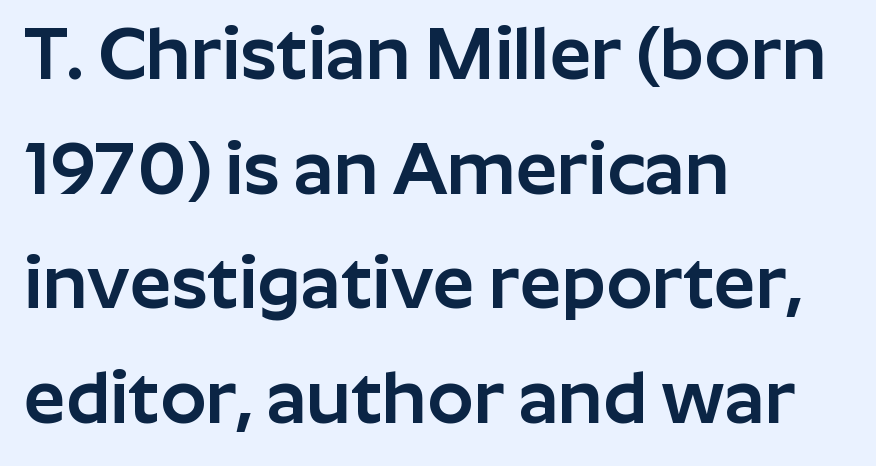
The image shows 73 px sans-serif type, upright; set left-aligned, normal line spacing (1.57x), normal letter spacing, not underlined; low stroke contrast and a medium x-height.
